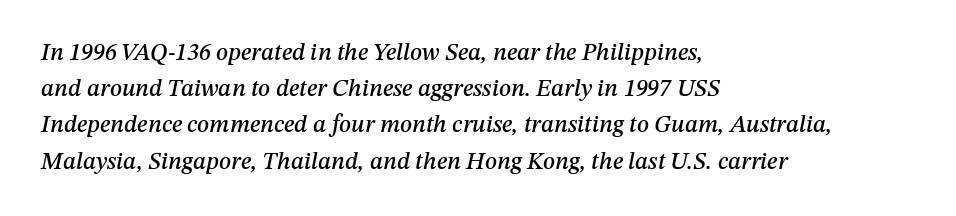
Q: Is the text italic (slanted)? A: Yes, it leans right by about 12 degrees.
Q: Is the text underlined? A: No.
Q: How is the paragraph aligned? A: Left-aligned.
Q: Is the spacing between letters normal or unusually wide? A: Normal.
Q: Is the spacing between lines tight, normal or loose? A: Normal.
